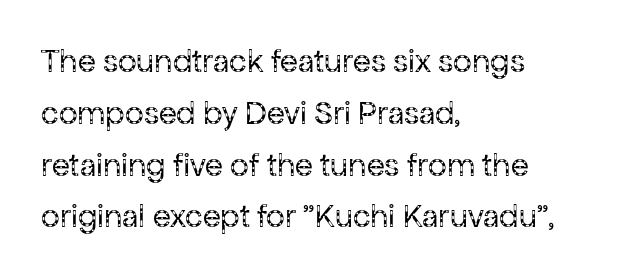
The image shows 33 px regular-weight sans-serif type, upright; set left-aligned, normal line spacing (1.57x), normal letter spacing, not underlined; low stroke contrast and a medium x-height.
